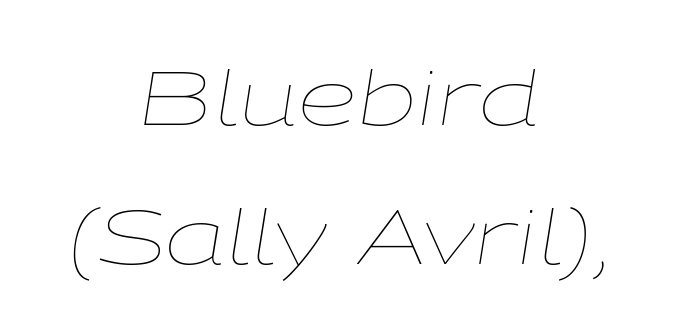
The text block is weighted toward neither margin, spreading evenly from the middle. Each letter keeps its own natural width here, so spacing adapts to shape. Just letters on the line, the space beneath them empty. When letters slant like this, we call the style italic. Default kerning and tracking; the words read as compact shapes.
